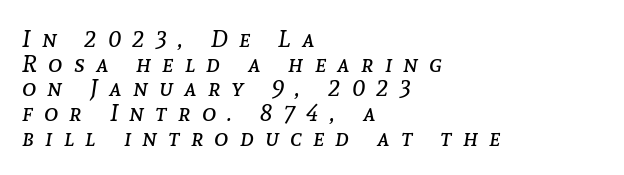
Q: Is the text bold? A: No.
Q: Is the text italic (slanted)? A: Yes, it leans right by about 8 degrees.
Q: Is the text underlined? A: No.
Q: How is the paragraph aligned? A: Left-aligned.
Q: Is the spacing between letters normal or unusually wide? A: Unusually wide.
Q: Is the spacing between lines tight, normal or loose? A: Tight.
